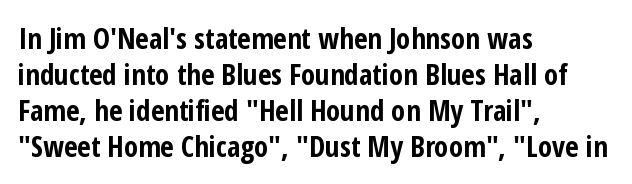
Q: Is the text bold? A: Yes.
Q: Is the text italic (slanted)? A: No, it is upright.
Q: Is the typeface a serif or a sans-serif typeface? A: Sans-serif.
Q: Is the text underlined? A: No.
Q: How is the paragraph aligned? A: Left-aligned.
Q: Is the spacing between letters normal or unusually wide? A: Normal.
Q: Width (condensed, normal, or wide)? A: Condensed.
Q: Stroke contrast? A: Low.
Q: x-height? A: Medium.
Q: Monospaced? A: No.
